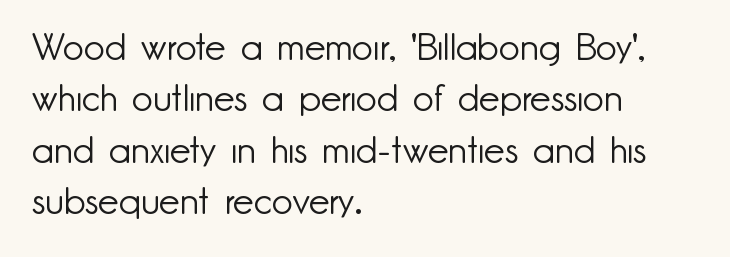
{"serif": "no", "italic": "no", "bold": "no", "weight": "light", "width": "normal", "stroke_contrast": "low", "x_height": "small", "monospaced": "no", "underline": "no", "align": "left", "line_spacing": "normal", "line_spacing_ratio": 1.39, "letter_spacing": "normal", "letter_spacing_em": 0.0, "glyph_px": 37}
